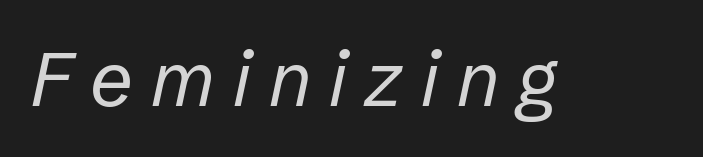
{"italic": "yes", "lean": "right", "slant_degrees": 12, "bold": "no", "weight": "regular", "width": "normal", "stroke_contrast": "low", "x_height": "medium", "monospaced": "no", "underline": "no", "letter_spacing": "wide", "letter_spacing_em": 0.24, "glyph_px": 76}
